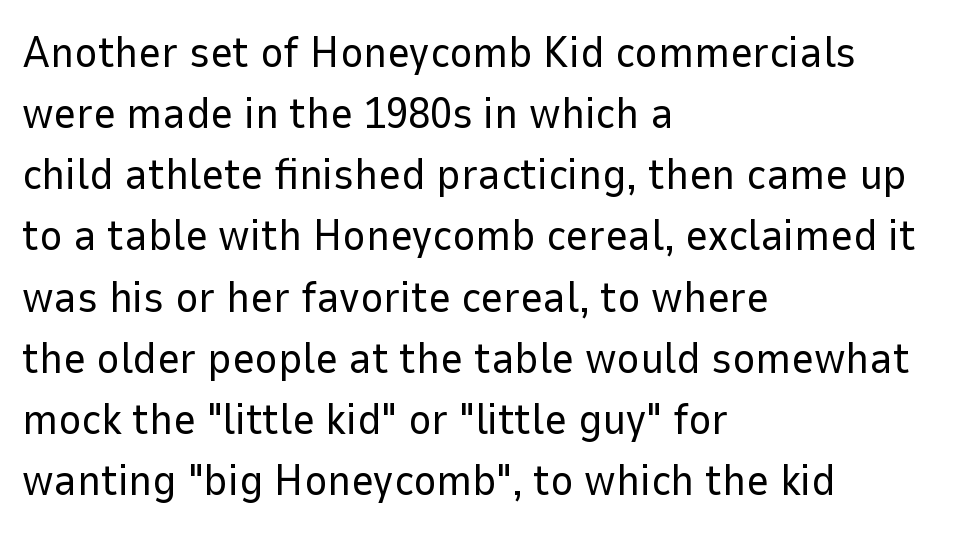
{"serif": "no", "italic": "no", "bold": "no", "weight": "regular", "width": "normal", "stroke_contrast": "low", "x_height": "medium", "monospaced": "no", "underline": "no", "align": "left", "line_spacing": "normal", "line_spacing_ratio": 1.39, "letter_spacing": "normal", "letter_spacing_em": 0.0, "glyph_px": 44}
